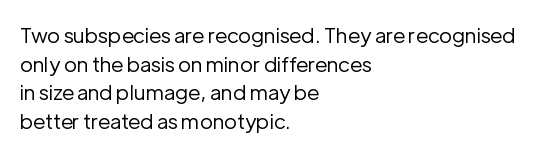
Q: Is the text bold? A: No.
Q: Is the text italic (slanted)? A: No, it is upright.
Q: Is the text underlined? A: No.
Q: How is the paragraph aligned? A: Left-aligned.
Q: Is the spacing between letters normal or unusually wide? A: Normal.
Q: Is the spacing between lines tight, normal or loose? A: Normal.
